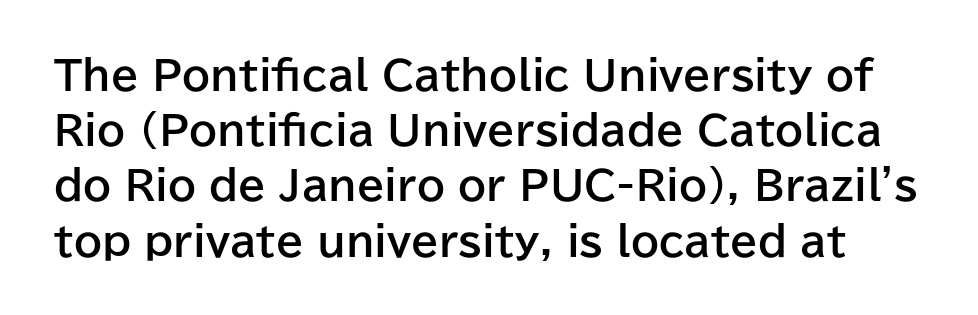
The image shows 40 px bold sans-serif type, upright; set normal line spacing (1.38x), normal letter spacing, not underlined; low stroke contrast and a medium x-height.
